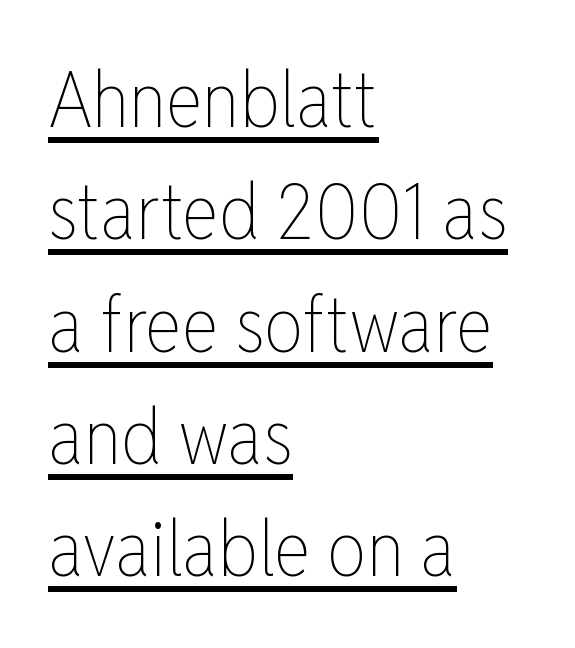
Q: Is the text bold? A: No.
Q: Is the text italic (slanted)? A: No, it is upright.
Q: Is the text underlined? A: Yes.
Q: How is the paragraph aligned? A: Left-aligned.
Q: Is the spacing between letters normal or unusually wide? A: Normal.
Q: Is the spacing between lines tight, normal or loose? A: Normal.
Q: Width (condensed, normal, or wide)? A: Condensed.
Q: Stroke contrast? A: Low.
Q: x-height? A: Medium.
Q: Monospaced? A: No.
